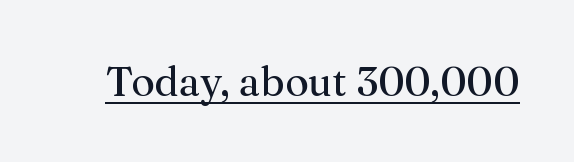
The image shows 41 px regular-weight serif type, upright; set normal letter spacing, underlined; medium stroke contrast and a medium x-height.
